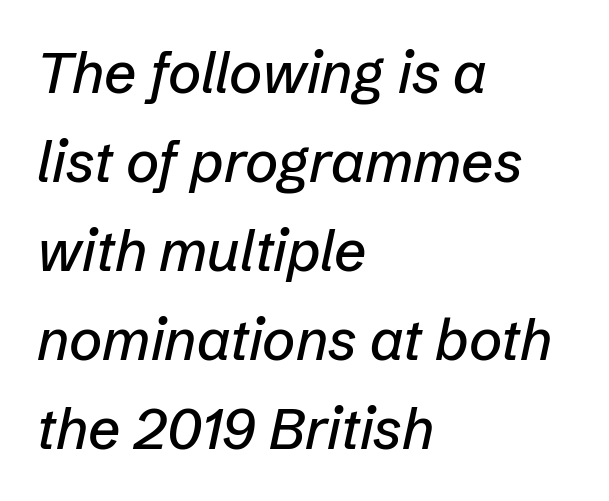
{"italic": "yes", "lean": "right", "slant_degrees": 12, "width": "normal", "stroke_contrast": "low", "x_height": "medium", "monospaced": "no", "underline": "no", "align": "left", "line_spacing": "normal", "line_spacing_ratio": 1.56, "letter_spacing": "normal", "letter_spacing_em": 0.0, "glyph_px": 57}
